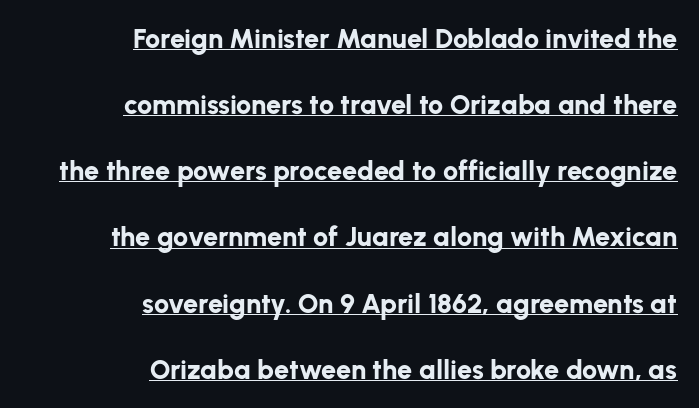
{"italic": "no", "bold": "yes", "underline": "yes", "align": "right", "line_spacing": "loose", "line_spacing_ratio": 2.45, "letter_spacing": "normal", "letter_spacing_em": 0.0, "glyph_px": 27}
